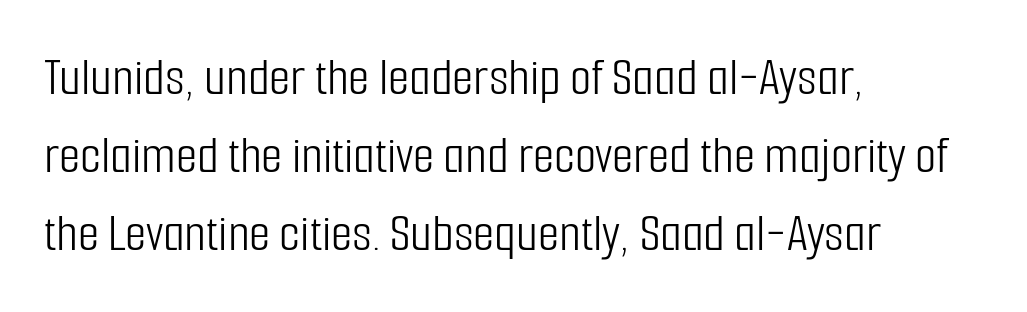
The image shows 55 px light, condensed sans-serif type, upright; set left-aligned, normal line spacing (1.42x), normal letter spacing, not underlined; low stroke contrast and a medium x-height.
